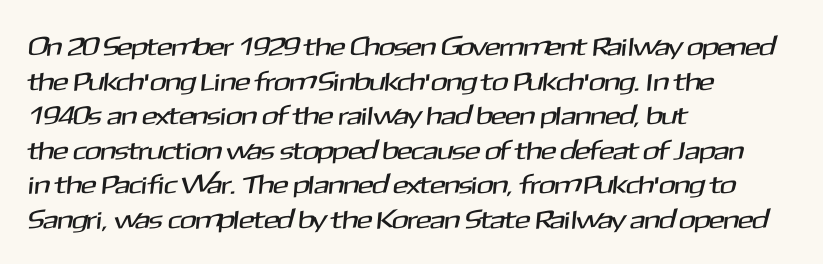
Vertically, the passage feels balanced, rows spaced as you'd expect. Unmarked baselines from the first word to the last. If you drew a ruler down the left edge, every line would touch it. The passage shown has conventional tracking throughout.
